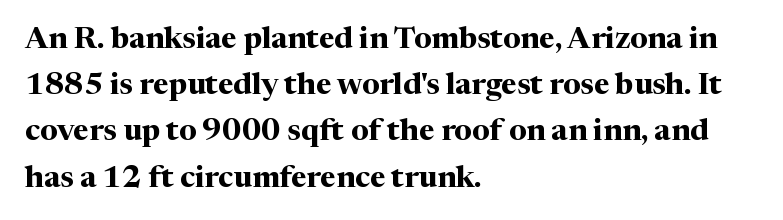
Q: Is the text bold? A: Yes.
Q: Is the text italic (slanted)? A: No, it is upright.
Q: Is the typeface a serif or a sans-serif typeface? A: Serif.
Q: Is the text underlined? A: No.
Q: How is the paragraph aligned? A: Left-aligned.
Q: Is the spacing between letters normal or unusually wide? A: Normal.
Q: Is the spacing between lines tight, normal or loose? A: Normal.
Q: Width (condensed, normal, or wide)? A: Normal.
Q: Stroke contrast? A: Medium.
Q: x-height? A: Medium.
Q: Monospaced? A: No.
